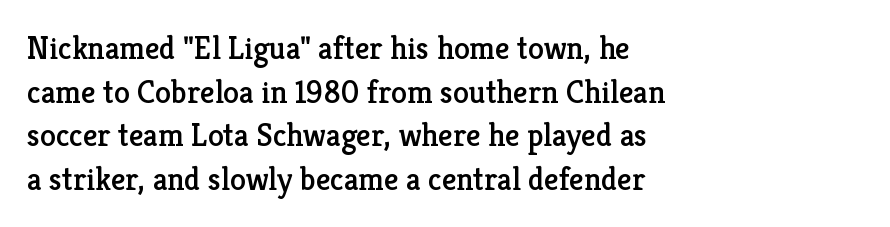
Q: Is the text italic (slanted)? A: No, it is upright.
Q: Is the typeface a serif or a sans-serif typeface? A: Serif.
Q: Is the text underlined? A: No.
Q: How is the paragraph aligned? A: Left-aligned.
Q: Is the spacing between letters normal or unusually wide? A: Normal.
Q: Is the spacing between lines tight, normal or loose? A: Normal.
Q: Width (condensed, normal, or wide)? A: Normal.
Q: Stroke contrast? A: Low.
Q: x-height? A: Medium.
Q: Monospaced? A: No.
